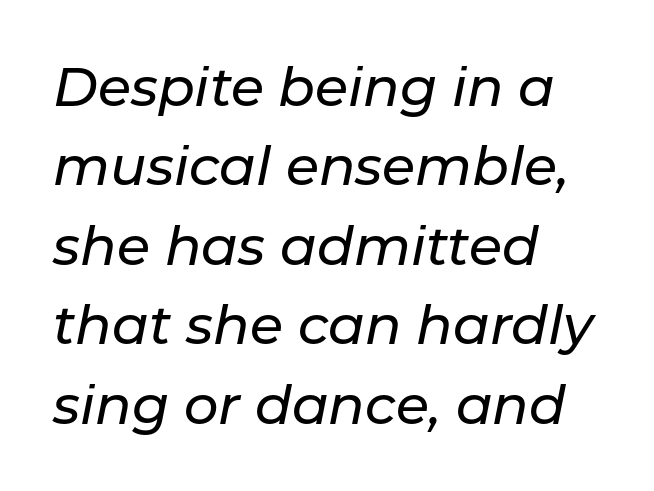
Default kerning and tracking; the words read as compact shapes. In terms of posture, this sample is oblique. Which margin do the lines hug? The left one — the right edge is uneven. Words float on clear page, feet unadorned.
